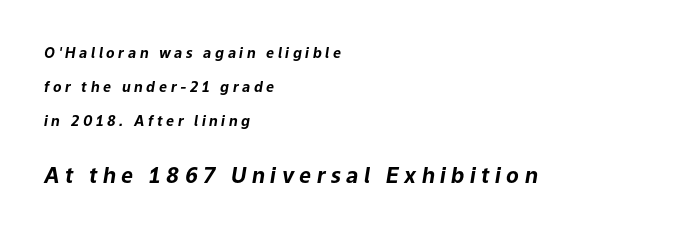
Larger block? The one below; the one above is distinctly smaller. The lines are spread far apart with generous leading. The font's italic variant was chosen for this text. Letters rest on an invisible, unmarked baseline. Heavy-handed strokes throughout: this text is bold. Tracking here is generous; glyphs stand well apart from one another.
